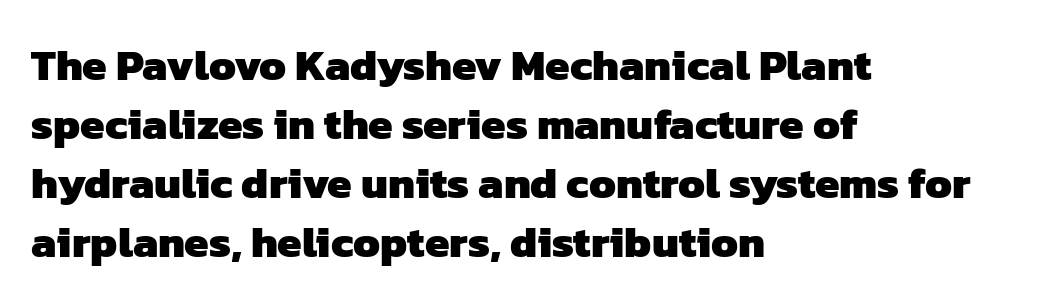
Compared with a centered layout, this one pins lines to the left instead. Compared with typical body copy, the letter spacing here is the same. Pretty heavy lettering here — definitely bold. You could not count columns in this text — the font is proportionally spaced.
